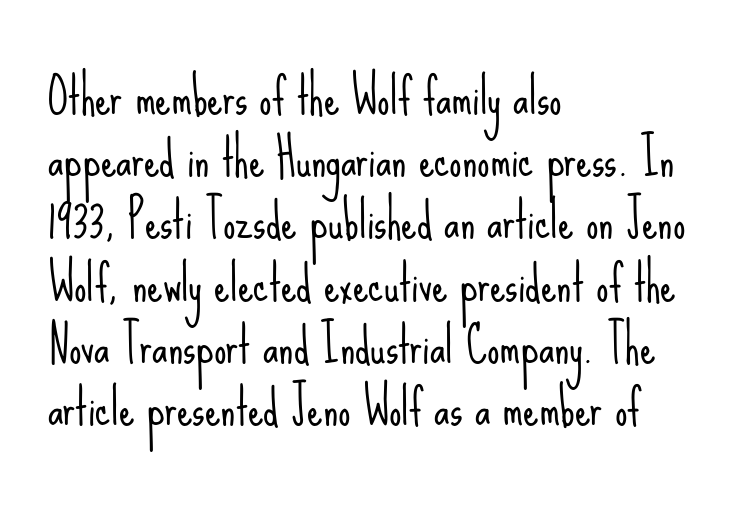
Letter spacing: default. Character widths vary here, with narrow letters taking less room than wide ones. Ascenders rise straight up at ninety degrees. One glance says typical: line gaps are just what's usual.
